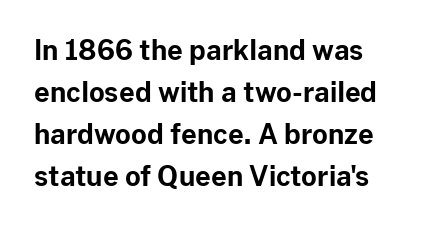
The face used here has the dense, thick strokes of a bold. Students, observe: this is what conventionally led text looks like. Notice how the stems are strictly vertical — no italics here. The setting favours the left margin, as ordinary paragraphs usually do.
